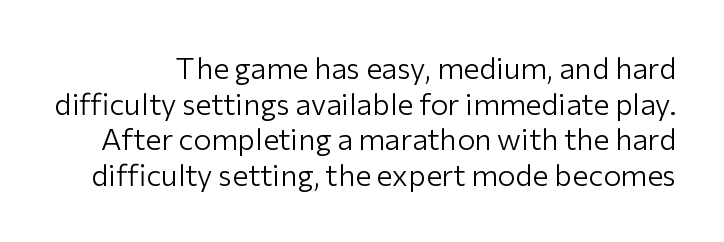
I'd call this a sans setting — the letters go barefoot. The lettering holds an erect, upright posture throughout. Here the designer chose a conventional face with non-uniform glyph widths. Ink coverage per letter is moderate at most.
